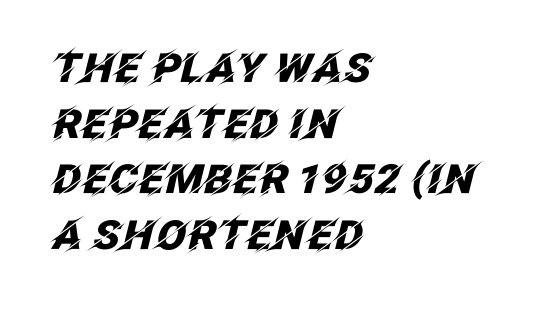
The rendering uses natural spacing where letterforms have individual widths. Summary of weight: heavy, a full bold. Each word holds together tightly as a unit, with standard inter-letter gaps. The letters are slanted; this is an italic face. Vertically, the passage feels balanced, rows spaced as you'd expect.
